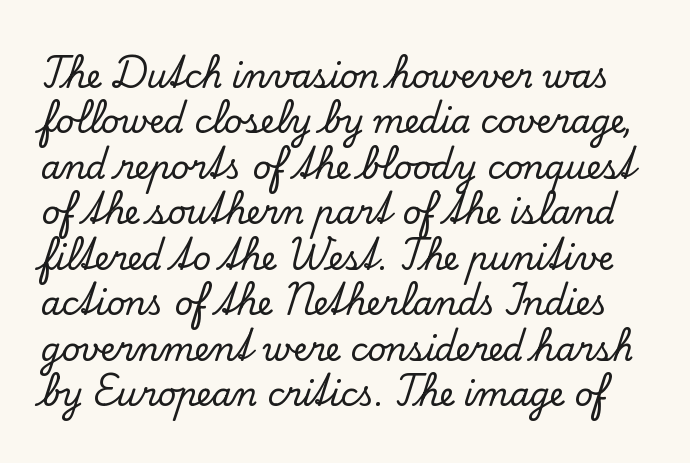
The face used here is rendered with its standard letterfit. In terms of leading, this rendering sits right in the middle. Is this a fixed-width face? No — the glyphs have proportional, varying widths.
